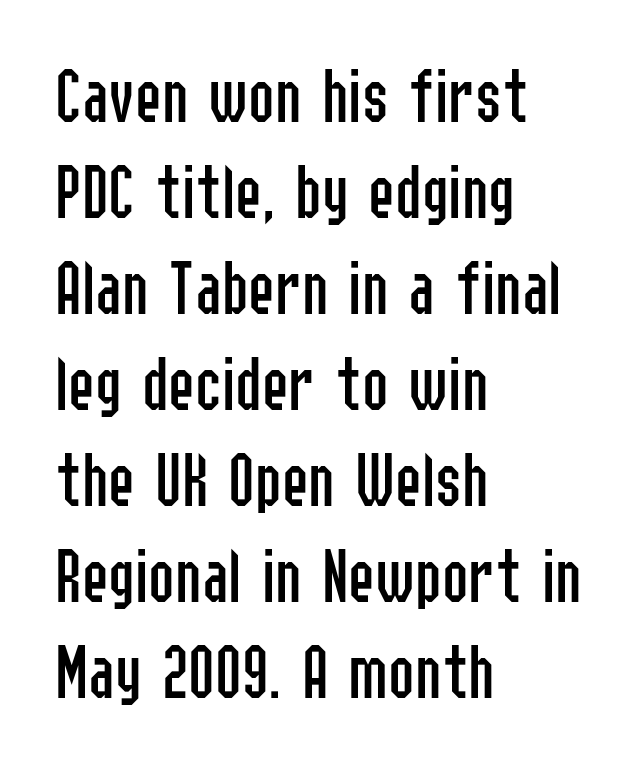
The image shows 80 px regular-weight, condensed sans-serif type, upright; set left-aligned, line spacing 1.2x, normal letter spacing, not underlined; low stroke contrast and a medium x-height.
